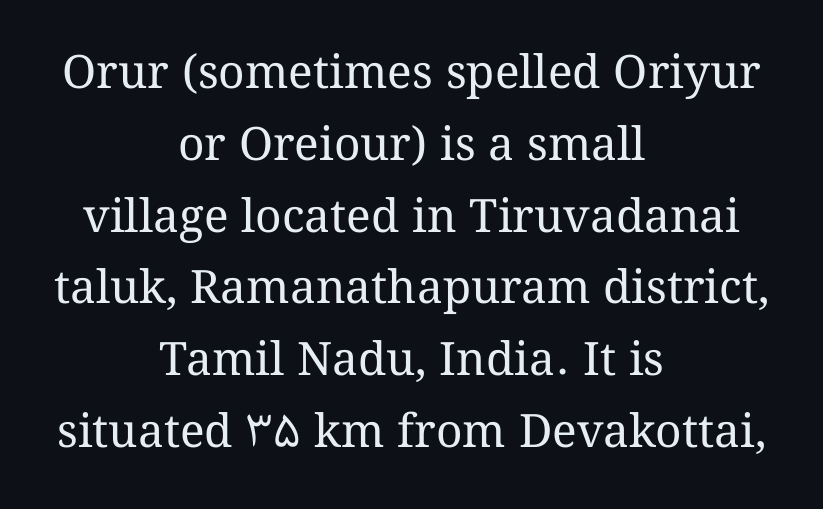
The image shows 46 px regular-weight type, upright; set centered, normal line spacing (1.56x), normal letter spacing, not underlined; medium stroke contrast and a medium x-height.
